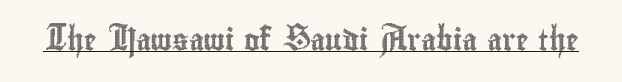
{"italic": "no", "underline": "yes", "letter_spacing": "normal", "letter_spacing_em": 0.0, "glyph_px": 21}
